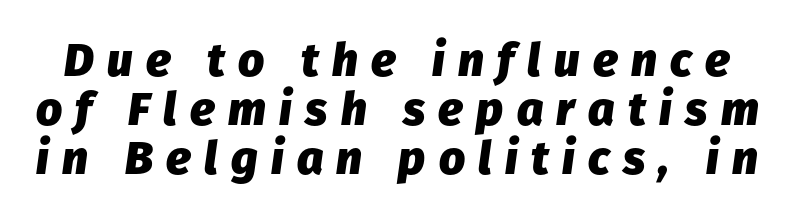
The image shows 46 px heavy type, italic (leaning right); set tight line spacing (1.07x), unusually wide letter spacing (+0.29 em), not underlined; low stroke contrast and a medium x-height.
